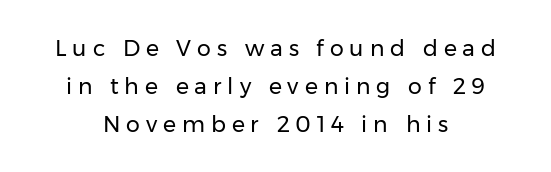
The image shows 22 px text type, upright; set centered, line spacing 1.72x, unusually wide letter spacing (+0.27 em), not underlined.
